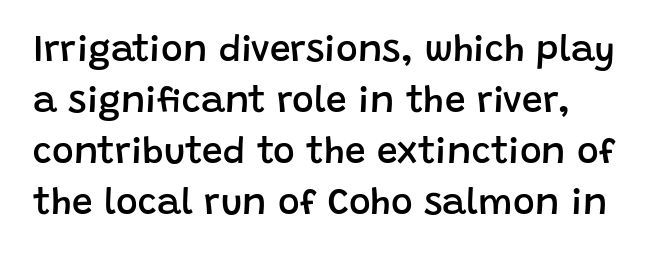
Q: Is the text bold? A: Semi-bold.
Q: Is the text italic (slanted)? A: No, it is upright.
Q: Is the typeface a serif or a sans-serif typeface? A: Sans-serif.
Q: Is the text underlined? A: No.
Q: Is the spacing between letters normal or unusually wide? A: Normal.
Q: Is the spacing between lines tight, normal or loose? A: Normal.
Q: Width (condensed, normal, or wide)? A: Normal.
Q: Stroke contrast? A: Low.
Q: x-height? A: Large.
Q: Monospaced? A: No.
